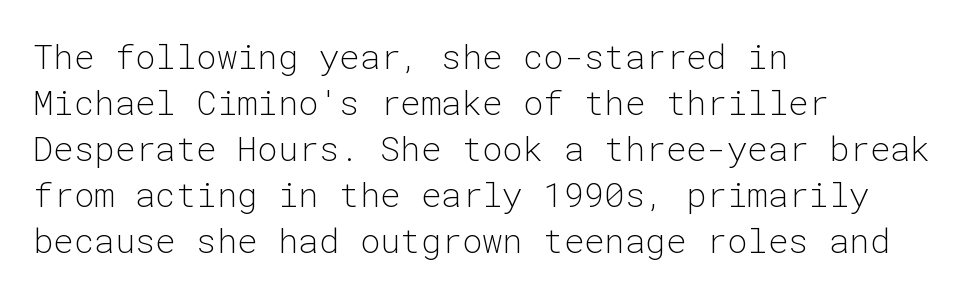
{"serif": "no", "italic": "no", "bold": "no", "weight": "light", "width": "normal", "stroke_contrast": "low", "x_height": "medium", "monospaced": "yes", "underline": "no", "align": "left", "line_spacing": "normal", "line_spacing_ratio": 1.35, "letter_spacing": "normal", "letter_spacing_em": 0.0, "glyph_px": 34}
